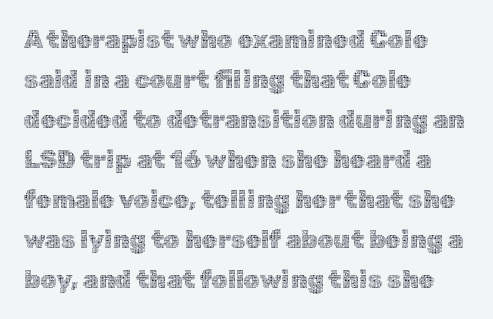
The area under the type is left untouched. A typesetter would mark this as roman, not italic. What's the leading like? Ordinary, nothing unusual. A typesetter would call this zero additional tracking. Which margin do the lines hug? The left one — the right edge is uneven. The cut favours lightness, reaching ordinary text weight at its darkest.
